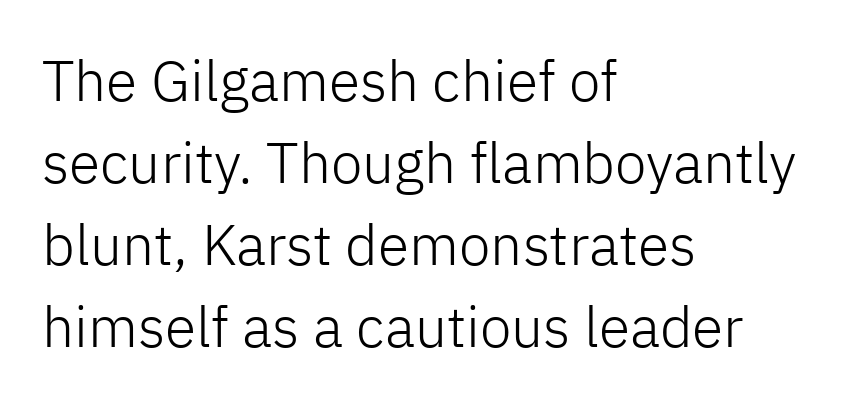
Q: Is the text bold? A: No.
Q: Is the text italic (slanted)? A: No, it is upright.
Q: Is the typeface a serif or a sans-serif typeface? A: Sans-serif.
Q: Is the text underlined? A: No.
Q: How is the paragraph aligned? A: Left-aligned.
Q: Is the spacing between letters normal or unusually wide? A: Normal.
Q: Is the spacing between lines tight, normal or loose? A: Normal.
Q: Width (condensed, normal, or wide)? A: Normal.
Q: Stroke contrast? A: Low.
Q: x-height? A: Medium.
Q: Monospaced? A: No.
